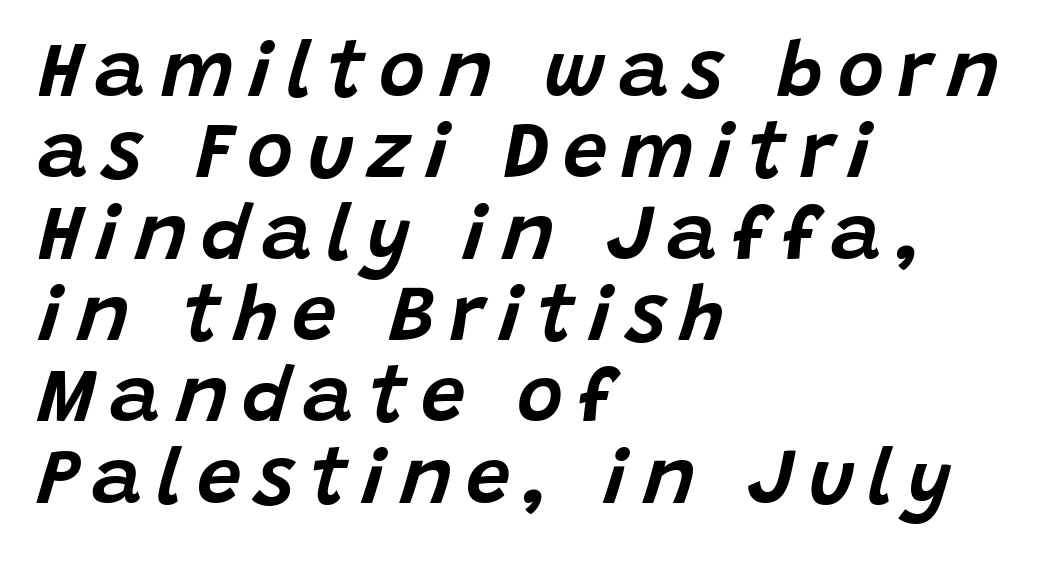
{"italic": "yes", "lean": "right", "slant_degrees": 15, "width": "normal", "stroke_contrast": "low", "x_height": "large", "monospaced": "no", "underline": "no", "align": "left", "line_spacing": "tight", "line_spacing_ratio": 1.03, "glyph_px": 79}
